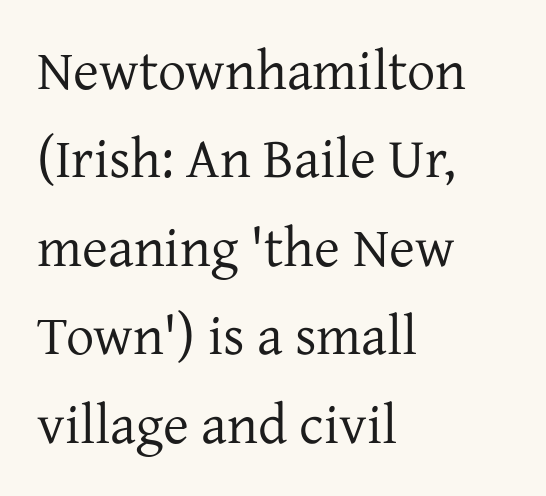
Stems here are at most as thick as an everyday book face. In terms of posture, this sample is upright. Alignment: flush left. Varying glyph widths throughout — classic text-font behaviour. This sample uses a serif face.
